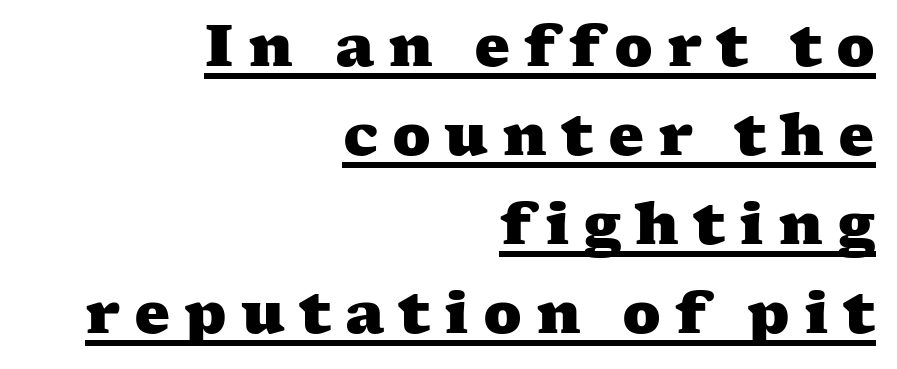
A typesetter would label this face a serif. You could only call the tracking loose — the letters float apart. Spacing verdict: proportional, widths tailored to each character. These words are printed bold, with thick strokes throughout.
